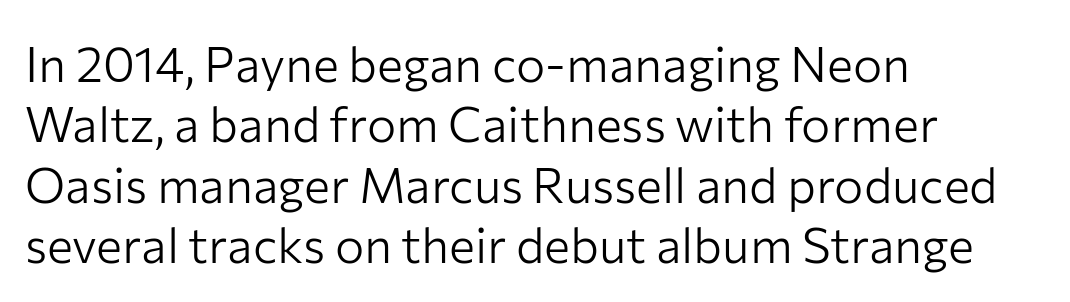
Q: Is the text bold? A: No.
Q: Is the text italic (slanted)? A: No, it is upright.
Q: Is the typeface a serif or a sans-serif typeface? A: Sans-serif.
Q: Is the text underlined? A: No.
Q: How is the paragraph aligned? A: Left-aligned.
Q: Is the spacing between letters normal or unusually wide? A: Normal.
Q: Width (condensed, normal, or wide)? A: Normal.
Q: Stroke contrast? A: Low.
Q: x-height? A: Medium.
Q: Monospaced? A: No.
